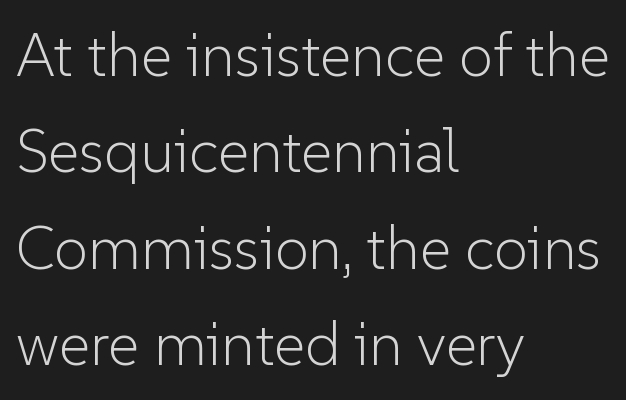
No italicization has been applied; the sample stays upright. This is sans-serif lettering, the kind often seen on screens and signage. Beneath every word, the page is bare. Glyph-to-glyph distance matches everyday printed text. The paragraph shown leans on its left margin. Interline gaps are of average width in this sample.
